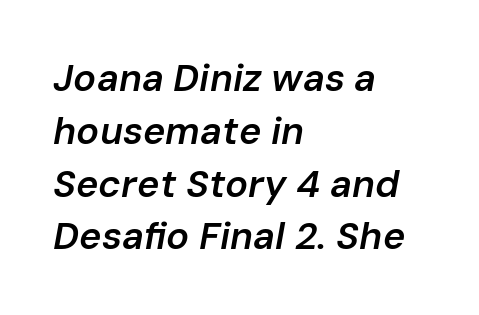
The image shows 38 px semibold type, italic (leaning right); set left-aligned, normal line spacing (1.39x), normal letter spacing, not underlined; low stroke contrast and a medium x-height.
